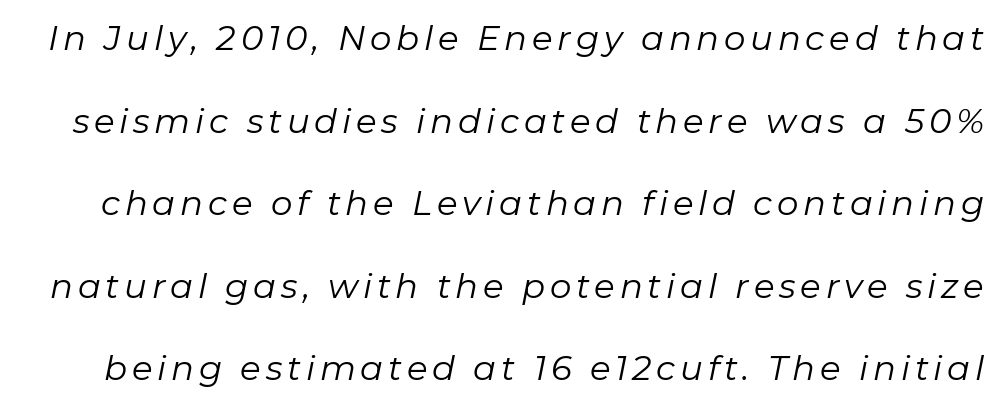
The image shows 34 px regular-weight type, italic (leaning right); set loose line spacing (2.43x), not underlined; low stroke contrast and a medium x-height.
